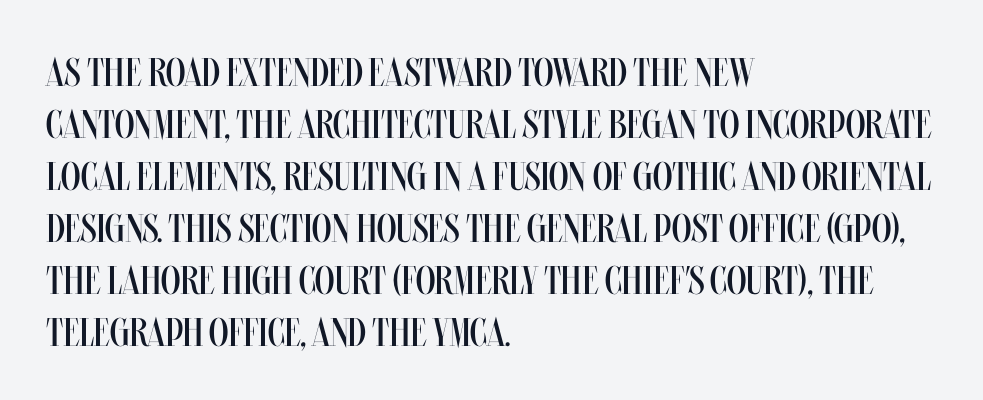
The image shows 40 px regular-weight, condensed type, upright; set left-aligned, normal line spacing (1.3x), normal letter spacing, not underlined; medium stroke contrast and a large x-height.
